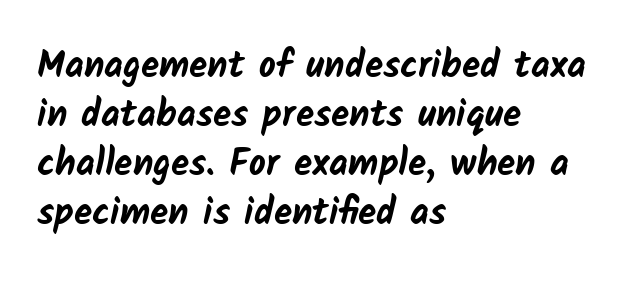
The image shows 37 px bold sans-serif type; set left-aligned, normal line spacing (1.32x), normal letter spacing, not underlined; low stroke contrast and a medium x-height.
